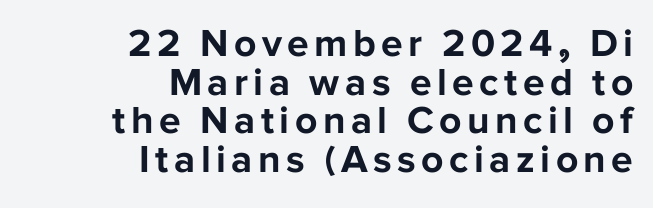
The image shows 39 px bold sans-serif type, upright; set right-aligned, tight line spacing (0.99x), not underlined; low stroke contrast and a medium x-height.
